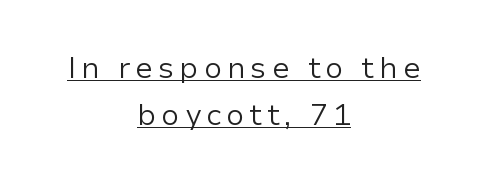
Q: Is the text bold? A: No.
Q: Is the text italic (slanted)? A: No, it is upright.
Q: Is the typeface a serif or a sans-serif typeface? A: Sans-serif.
Q: Is the text underlined? A: Yes.
Q: How is the paragraph aligned? A: Centered.
Q: Is the spacing between lines tight, normal or loose? A: Normal.
Q: Width (condensed, normal, or wide)? A: Normal.
Q: Stroke contrast? A: Low.
Q: x-height? A: Medium.
Q: Monospaced? A: No.
